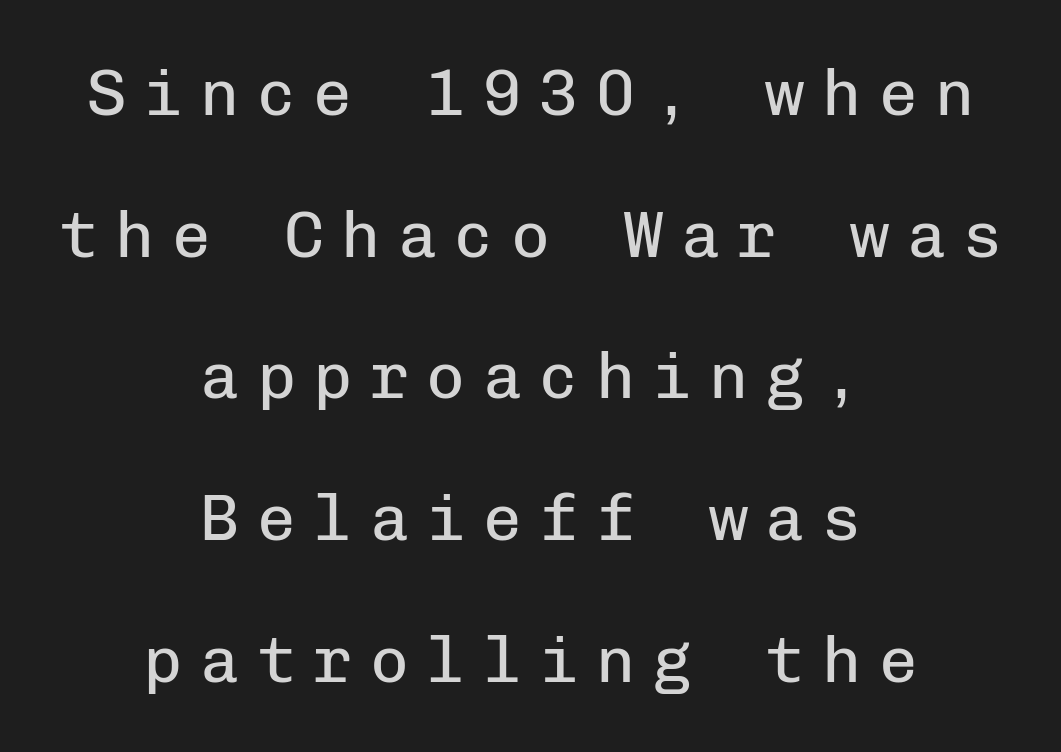
Look at the tracking — it's clearly loosened, letters drifting apart. The passage shown stacks its lines with a broad gap. Note: no serifs on the glyphs. Do the characters align in a grid? Yes, the font is monospaced. Italic? Not at all — the glyphs are vertical. The face looks like a standard text weight, possibly lighter.
